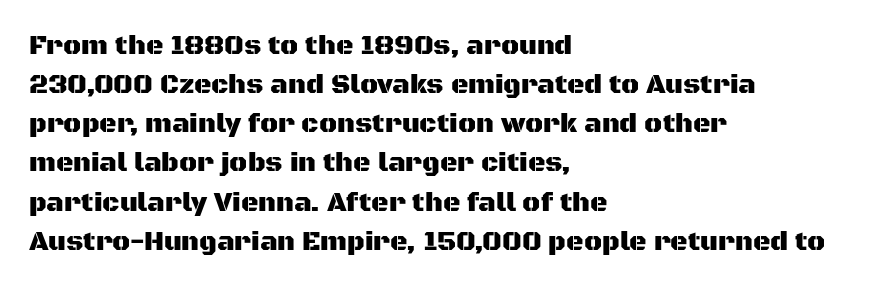
{"italic": "no", "underline": "no", "align": "left", "line_spacing": "normal", "line_spacing_ratio": 1.45, "letter_spacing": "normal", "letter_spacing_em": 0.0, "glyph_px": 27}
